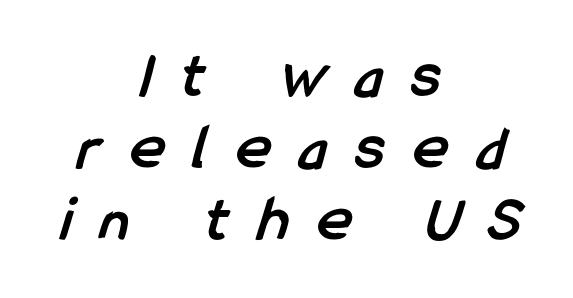
The image shows 65 px semibold, condensed sans-serif type; set centered, tight line spacing (1.11x), unusually wide letter spacing (+0.45 em), not underlined; low stroke contrast and a medium x-height.
